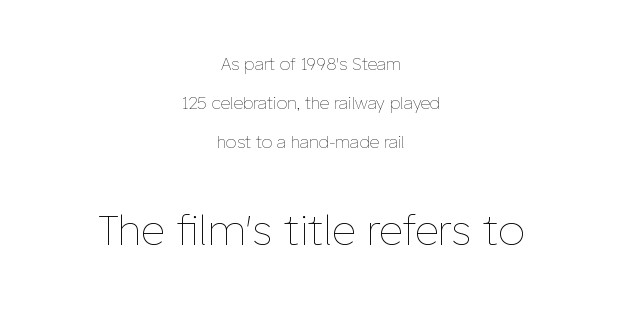
{"italic": "no", "bold": "no", "weight": "thin", "width": "normal", "stroke_contrast": "low", "x_height": "medium", "monospaced": "no", "underline": "no", "align": "center", "line_spacing": "loose", "line_spacing_ratio": 2.28, "letter_spacing": "normal", "letter_spacing_em": 0.0, "larger_block": "second", "size_ratio": 2.47, "glyph_px": 42}
